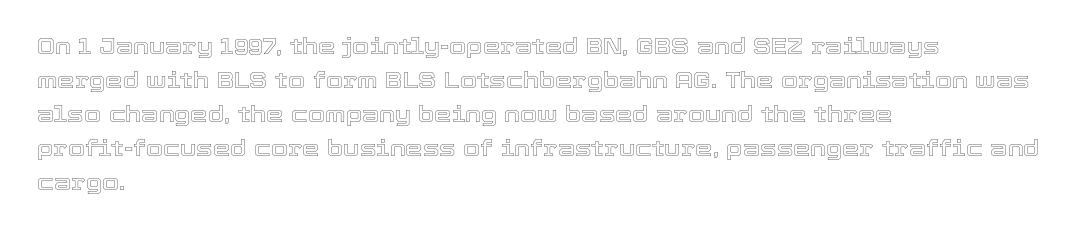
{"italic": "no", "underline": "no", "align": "left", "line_spacing": "normal", "line_spacing_ratio": 1.55, "letter_spacing": "normal", "letter_spacing_em": 0.0, "glyph_px": 22}
